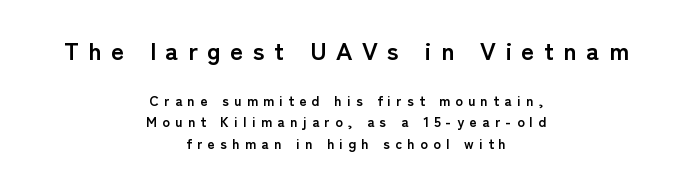
The image shows 25 px bold type, upright; set centered, normal line spacing (1.52x), unusually wide letter spacing (+0.38 em), not underlined; the first (top) block is 1.79x larger.
